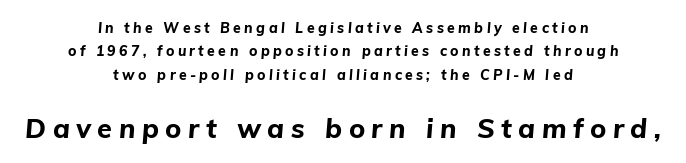
The image shows 27 px bold type, italic (leaning right); set centered, normal line spacing (1.67x), unusually wide letter spacing (+0.24 em), not underlined; the second (bottom) block is 1.93x larger.
